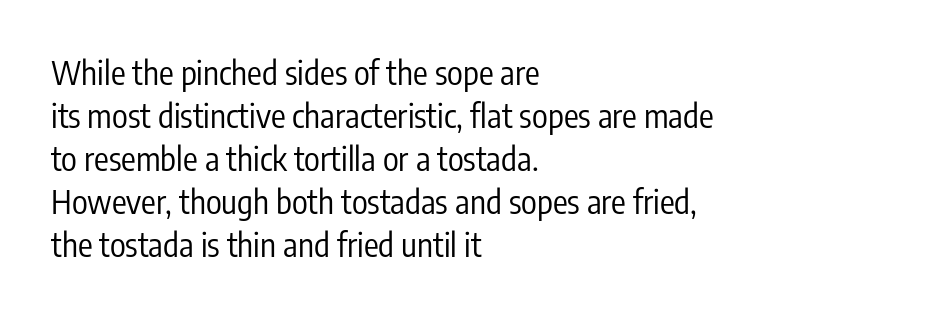
The image shows 33 px regular-weight, condensed sans-serif type, upright; set left-aligned, normal line spacing (1.3x), normal letter spacing, not underlined; low stroke contrast and a medium x-height.
